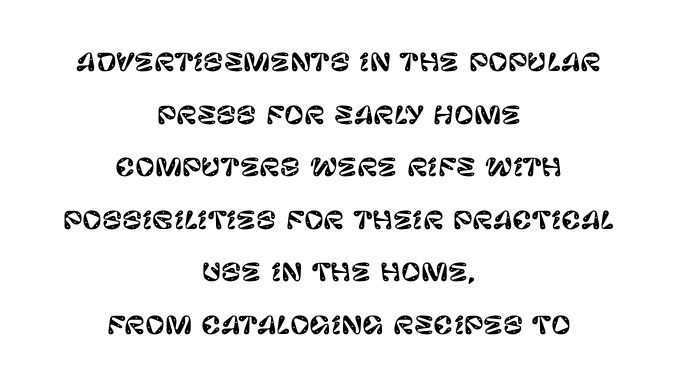
{"underline": "no", "align": "center", "line_spacing": "loose", "line_spacing_ratio": 2.19, "letter_spacing": "normal", "letter_spacing_em": 0.0, "glyph_px": 24}
